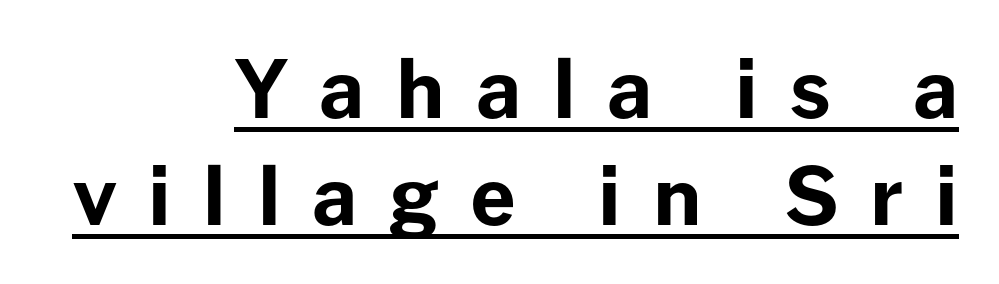
The image shows 79 px bold sans-serif type, upright; set right-aligned, normal line spacing (1.35x), unusually wide letter spacing (+0.4 em), underlined; low stroke contrast and a medium x-height.
